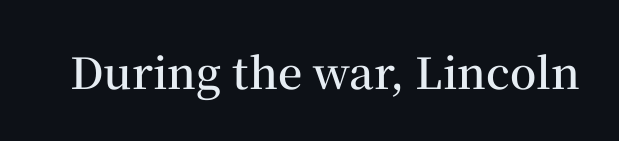
The letters are semibold — heavier than regular but short of a full bold. Serif or sans? Serif — the stroke terminals have little feet. The glyphs are unaccompanied by any horizontal stroke below them. Characters remain perfectly vertical along every line. The type is set solid horizontally, with unmodified tracking.
